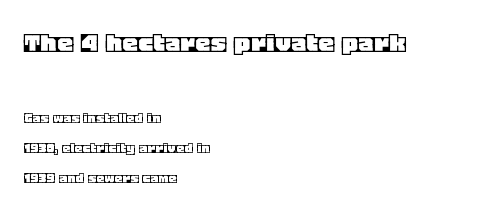
The image shows 31 px text type, upright; set left-aligned, loose line spacing (1.9x), normal letter spacing, not underlined; the first (top) block is 1.94x larger; a large x-height.
